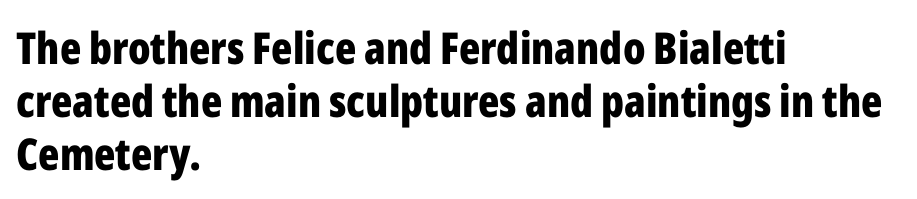
Q: Is the text bold? A: Yes.
Q: Is the text italic (slanted)? A: No, it is upright.
Q: Is the typeface a serif or a sans-serif typeface? A: Sans-serif.
Q: Is the text underlined? A: No.
Q: How is the paragraph aligned? A: Left-aligned.
Q: Is the spacing between letters normal or unusually wide? A: Normal.
Q: Width (condensed, normal, or wide)? A: Condensed.
Q: Stroke contrast? A: Low.
Q: x-height? A: Medium.
Q: Monospaced? A: No.
